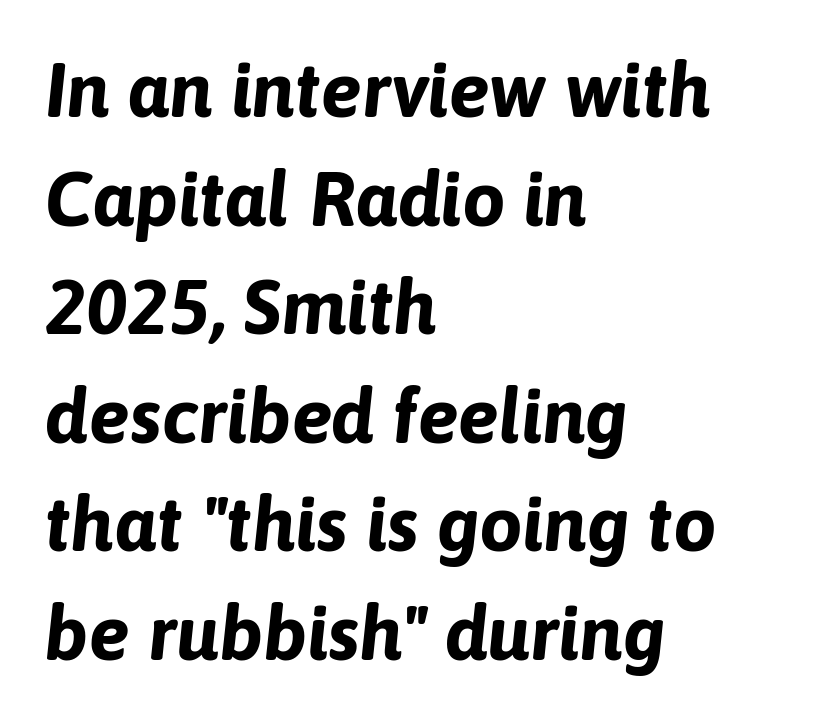
Q: Is the text bold? A: Yes.
Q: Is the text italic (slanted)? A: Yes, it leans right by about 6 degrees.
Q: Is the text underlined? A: No.
Q: How is the paragraph aligned? A: Left-aligned.
Q: Is the spacing between letters normal or unusually wide? A: Normal.
Q: Is the spacing between lines tight, normal or loose? A: Normal.
Q: Width (condensed, normal, or wide)? A: Normal.
Q: Stroke contrast? A: Low.
Q: x-height? A: Medium.
Q: Monospaced? A: No.
